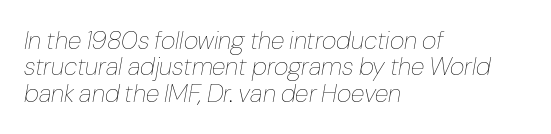
Q: Is the text bold? A: No.
Q: Is the text italic (slanted)? A: Yes, it leans right by about 10 degrees.
Q: Is the text underlined? A: No.
Q: How is the paragraph aligned? A: Left-aligned.
Q: Is the spacing between letters normal or unusually wide? A: Normal.
Q: Is the spacing between lines tight, normal or loose? A: Tight.
